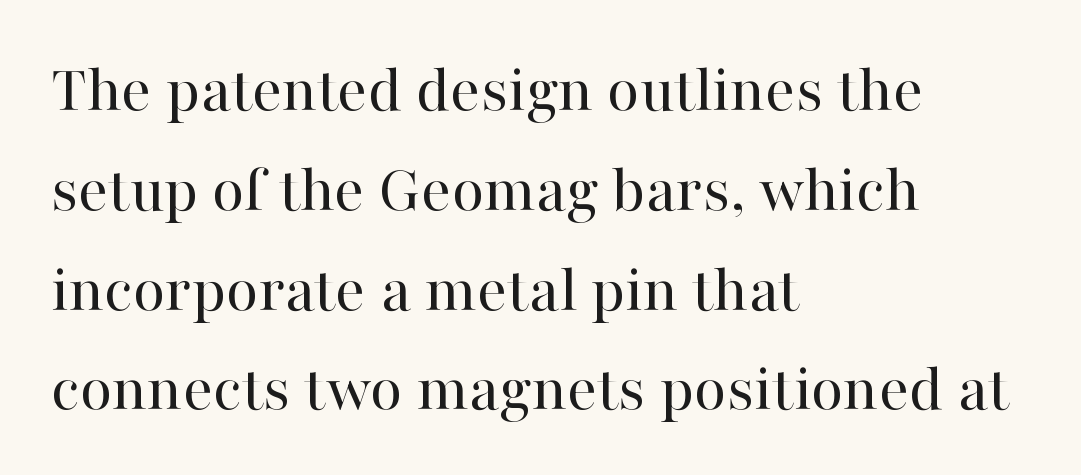
Q: Is the text bold? A: No.
Q: Is the text italic (slanted)? A: No, it is upright.
Q: Is the typeface a serif or a sans-serif typeface? A: Serif.
Q: Is the text underlined? A: No.
Q: How is the paragraph aligned? A: Left-aligned.
Q: Is the spacing between letters normal or unusually wide? A: Normal.
Q: Is the spacing between lines tight, normal or loose? A: Normal.
Q: Width (condensed, normal, or wide)? A: Normal.
Q: Stroke contrast? A: High.
Q: x-height? A: Medium.
Q: Monospaced? A: No.
